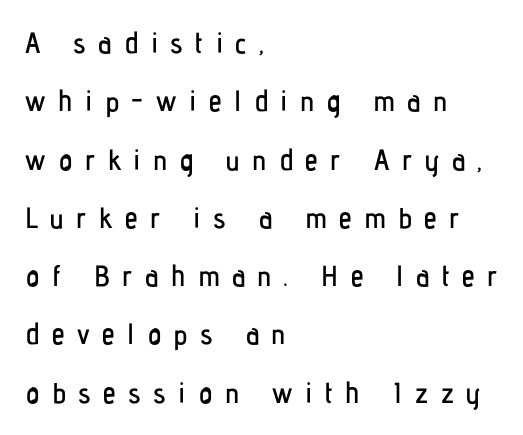
{"serif": "no", "italic": "no", "width": "condensed", "stroke_contrast": "low", "x_height": "medium", "monospaced": "no", "underline": "no", "align": "left", "line_spacing": "loose", "line_spacing_ratio": 2.01, "letter_spacing": "wide", "letter_spacing_em": 0.43, "glyph_px": 29}
